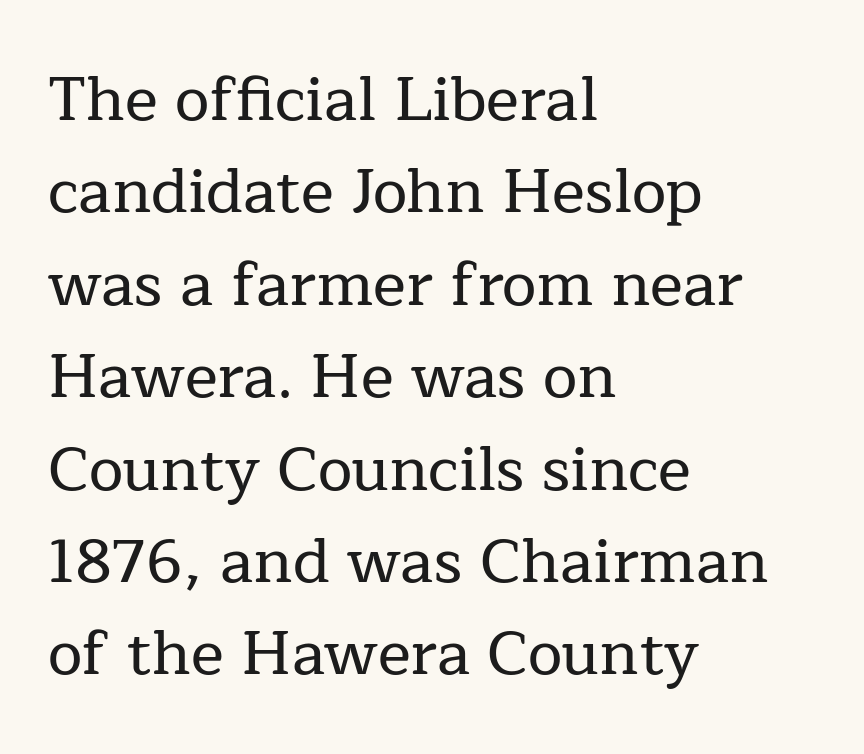
The image shows 62 px serif type, upright; set left-aligned, normal line spacing (1.49x), normal letter spacing, not underlined; low stroke contrast and a medium x-height.
